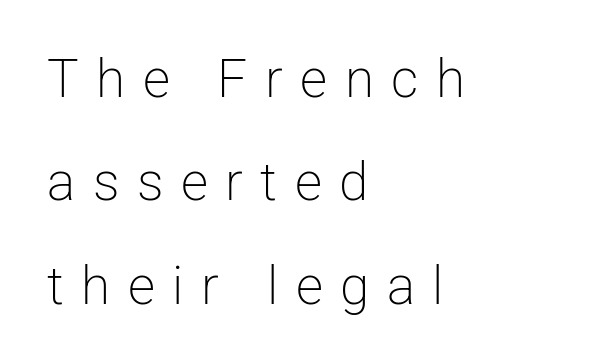
Q: Is the text bold? A: No.
Q: Is the text italic (slanted)? A: No, it is upright.
Q: Is the typeface a serif or a sans-serif typeface? A: Sans-serif.
Q: Is the text underlined? A: No.
Q: How is the paragraph aligned? A: Left-aligned.
Q: Is the spacing between letters normal or unusually wide? A: Unusually wide.
Q: Is the spacing between lines tight, normal or loose? A: Loose.
Q: Width (condensed, normal, or wide)? A: Normal.
Q: Stroke contrast? A: Low.
Q: x-height? A: Medium.
Q: Monospaced? A: No.
